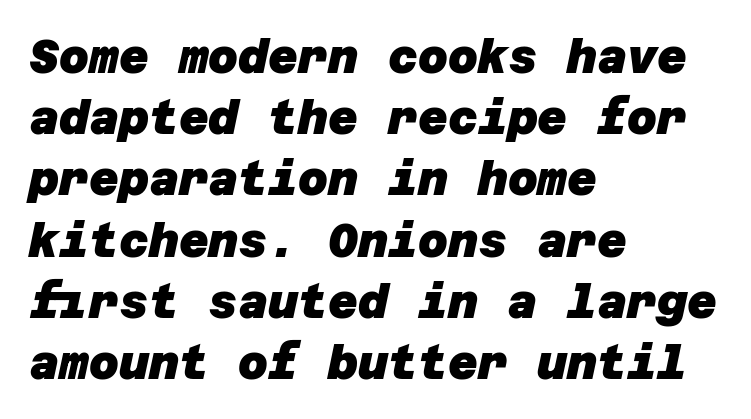
The image shows 46 px heavy sans-serif type; set left-aligned, normal line spacing (1.33x), normal letter spacing, not underlined; low stroke contrast and a large x-height.
